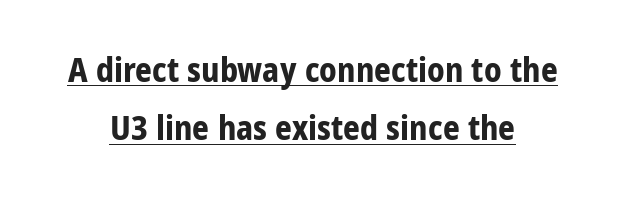
The image shows 33 px bold sans-serif type, upright; set centered, line spacing 1.77x, normal letter spacing, underlined; low stroke contrast and a medium x-height.
